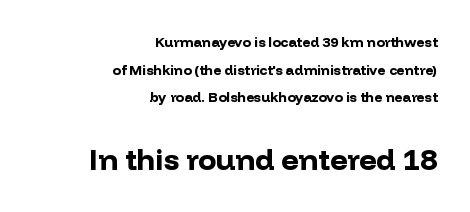
The space between consecutive lines is lavish. Each letter keeps its own natural width here, so spacing adapts to shape. The letters are bold, with thick, heavy strokes. Does extra space separate the letters? No, they use regular spacing. Type size steps up from the first block to the second.
